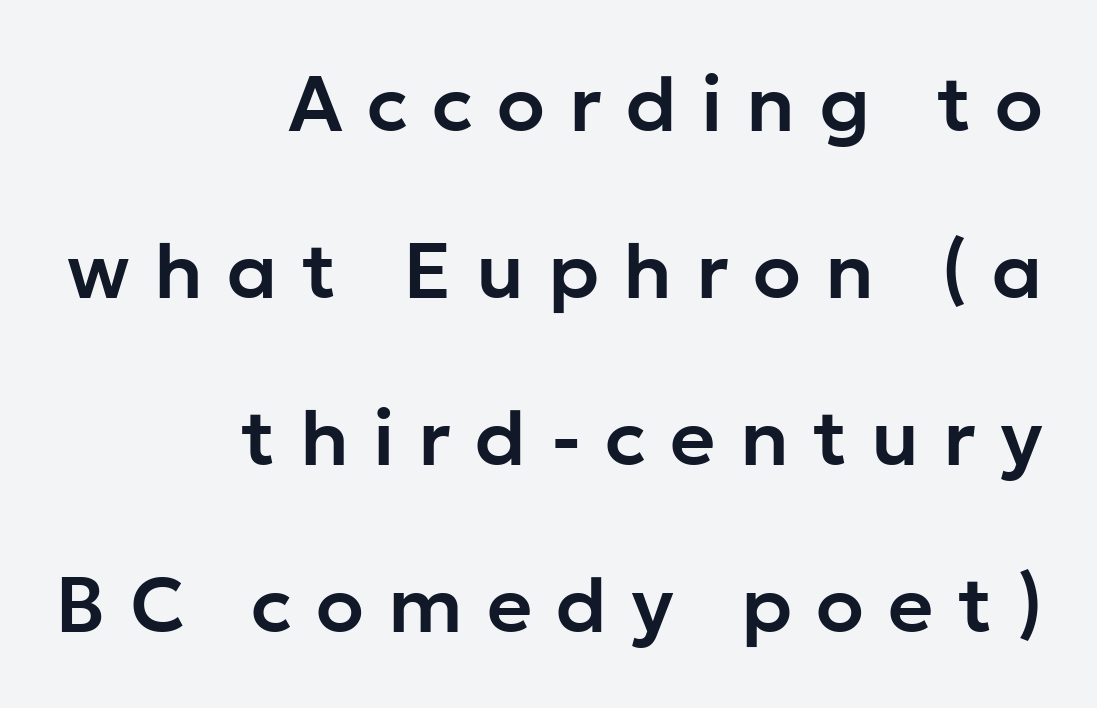
This sample has the flowing, uneven cadence of proportional lettering. The setting favours the right margin, as signatures and pull-quotes sometimes do. Tracking value appears strongly positive — letters spread wide. A great deal of white space separates one row of letters from the next.
